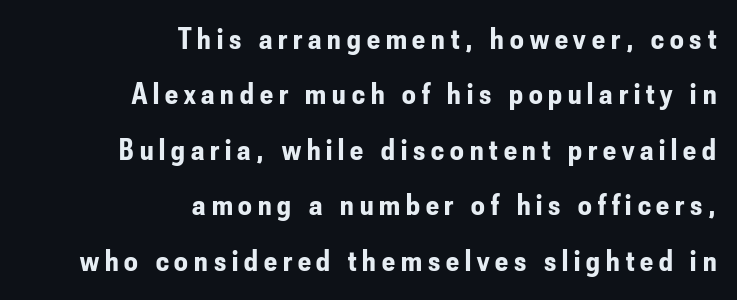
Check the space under the baseline: it is left empty. A typesetter would mark this as roman, not italic. The rendering anchors every line to the right-hand side. Loose tracking; the words dissolve into strings of separated letters. What kind of face is this? One without serifs — a sans. Look at the stroke-to-counter ratio: heavy, a bold.
